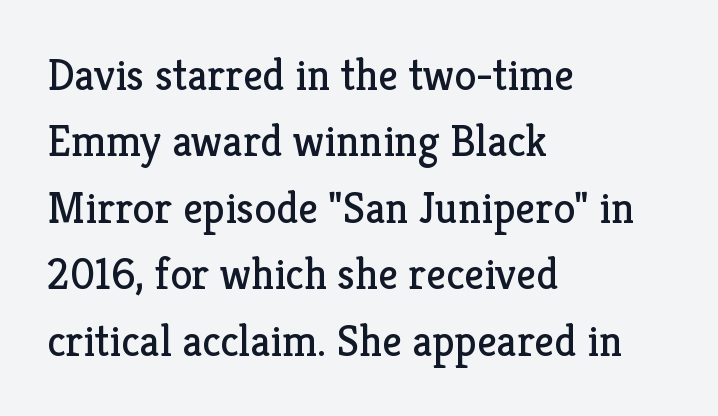
{"serif": "yes", "italic": "no", "bold": "no", "weight": "regular", "width": "normal", "stroke_contrast": "low", "x_height": "medium", "monospaced": "no", "underline": "no", "align": "left", "line_spacing": "normal", "line_spacing_ratio": 1.51, "letter_spacing": "normal", "letter_spacing_em": 0.0, "glyph_px": 44}
